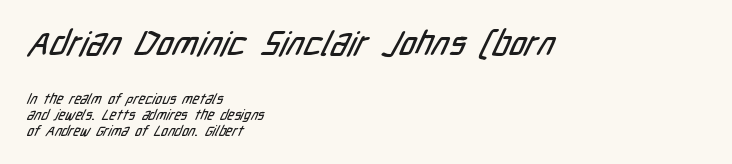
The image shows 34 px condensed sans-serif type; set left-aligned, tight line spacing (1.12x), normal letter spacing, not underlined; the first (top) block is 2.43x larger; low stroke contrast and a medium x-height.
